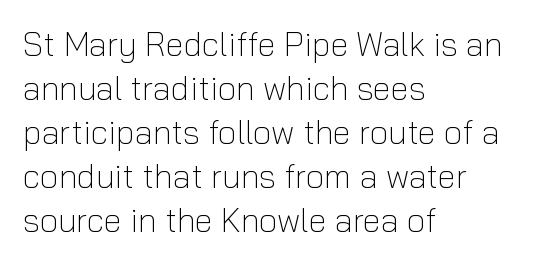
A typesetter would call this proportional, since set widths differ per character. Rule under the text: the space is simply empty. Line starts are locked; line ends wander. Nope, not italic — everything's standing straight. Nobody touched the tracking dial on this one. Nothing heavy about these letters — not bold at all.
